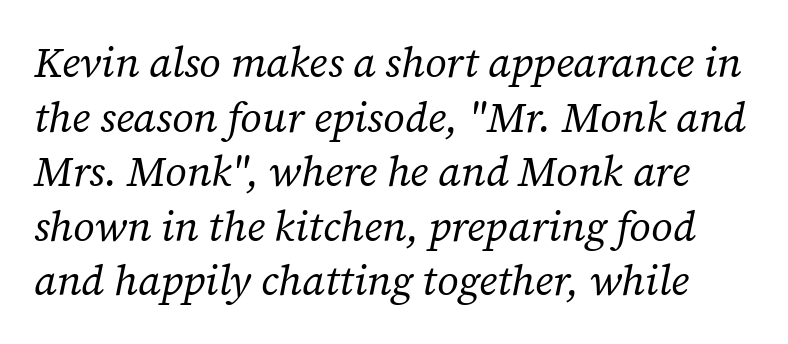
{"serif": "yes", "italic": "yes", "lean": "right", "slant_degrees": 12, "bold": "no", "weight": "regular", "width": "normal", "stroke_contrast": "low", "x_height": "medium", "monospaced": "no", "underline": "no", "line_spacing": "normal", "line_spacing_ratio": 1.3, "letter_spacing": "normal", "letter_spacing_em": 0.0, "glyph_px": 42}
